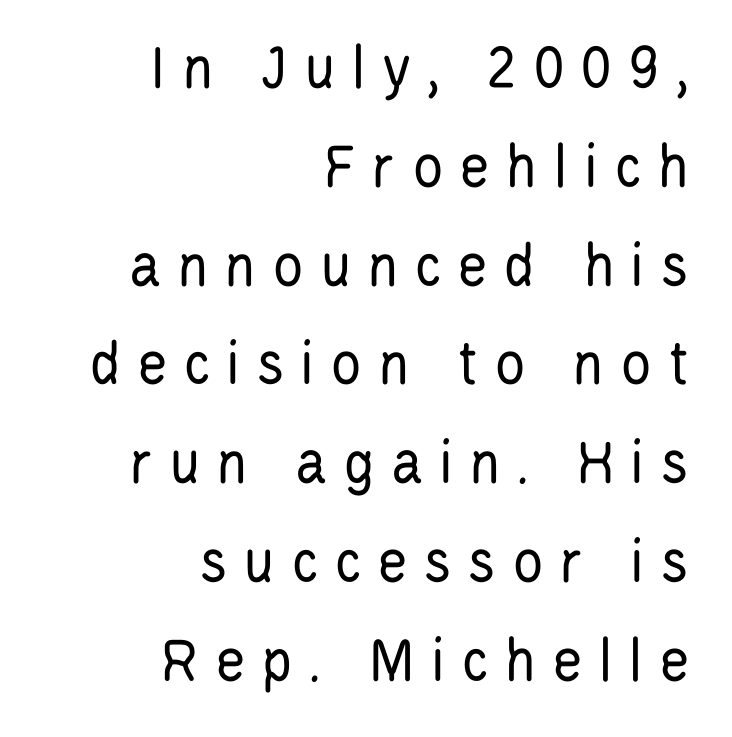
This sample has the flowing, uneven cadence of proportional lettering. This sample uses an upright cut, with every glyph sitting square on the baseline. The designer left line spacing at the default. Is this a sans? Yes — the strokes have no serifs. A student would call this right alignment; a typographer would say flush right, rag left. Loose tracking; the words dissolve into strings of separated letters.
